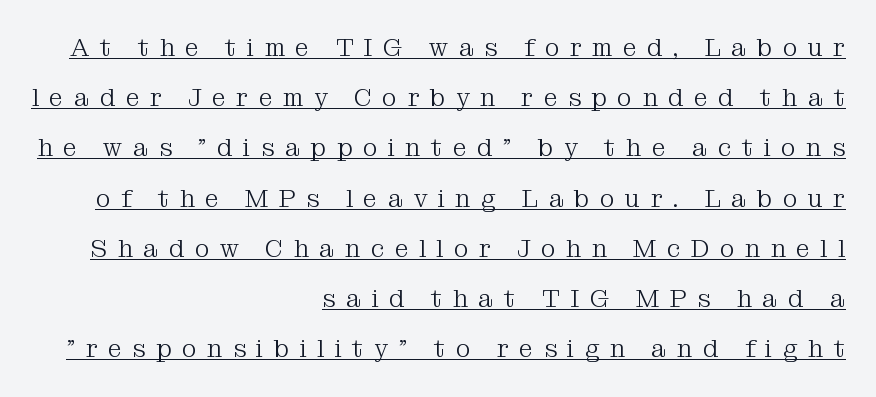
Q: Is the text bold? A: No.
Q: Is the text italic (slanted)? A: No, it is upright.
Q: Is the text underlined? A: Yes.
Q: How is the paragraph aligned? A: Right-aligned.
Q: Is the spacing between letters normal or unusually wide? A: Unusually wide.
Q: Is the spacing between lines tight, normal or loose? A: Loose.
